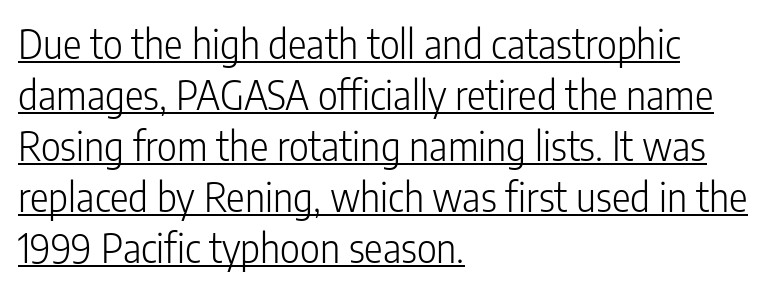
{"serif": "no", "italic": "no", "bold": "no", "weight": "light", "width": "condensed", "stroke_contrast": "low", "x_height": "medium", "monospaced": "no", "underline": "yes", "align": "left", "line_spacing": "normal", "line_spacing_ratio": 1.31, "letter_spacing": "normal", "letter_spacing_em": 0.0, "glyph_px": 39}
